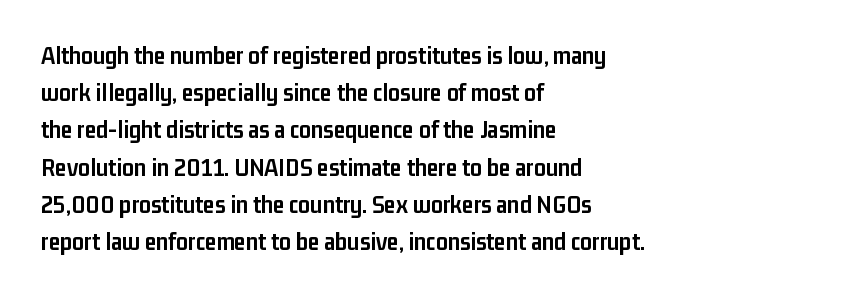
The image shows 26 px bold type, upright; set left-aligned, normal line spacing (1.43x), normal letter spacing, not underlined.
